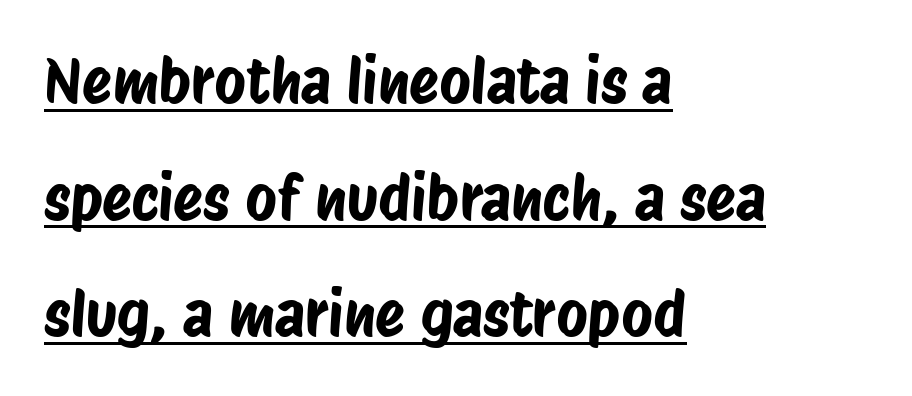
The image shows 61 px condensed sans-serif type; set left-aligned, loose line spacing (1.91x), normal letter spacing, underlined; low stroke contrast and a large x-height.
